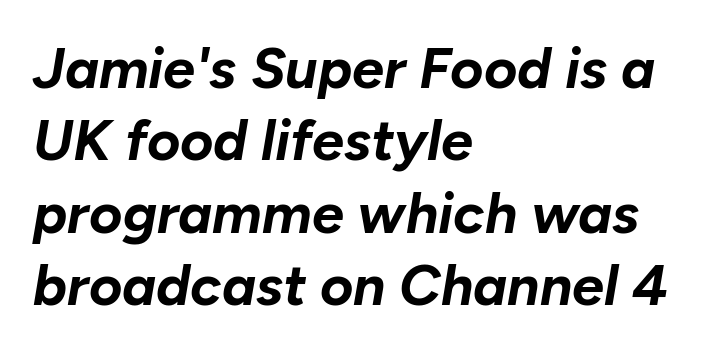
{"italic": "yes", "lean": "right", "slant_degrees": 10, "bold": "yes", "weight": "bold", "width": "normal", "stroke_contrast": "low", "x_height": "medium", "monospaced": "no", "underline": "no", "align": "left", "line_spacing": "normal", "line_spacing_ratio": 1.27, "letter_spacing": "normal", "letter_spacing_em": 0.0, "glyph_px": 57}
